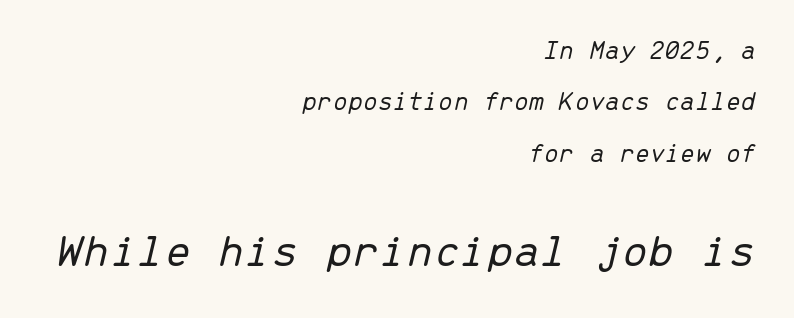
Does extra space separate the letters? No, they use regular spacing. Note the uniform advance width — an 'i' takes as much space as an 'm'. The space beneath each line is pristine and unruled. An italicized treatment has been applied to the whole sample. These lines are set flush right with a ragged left edge. Leading: increased.
